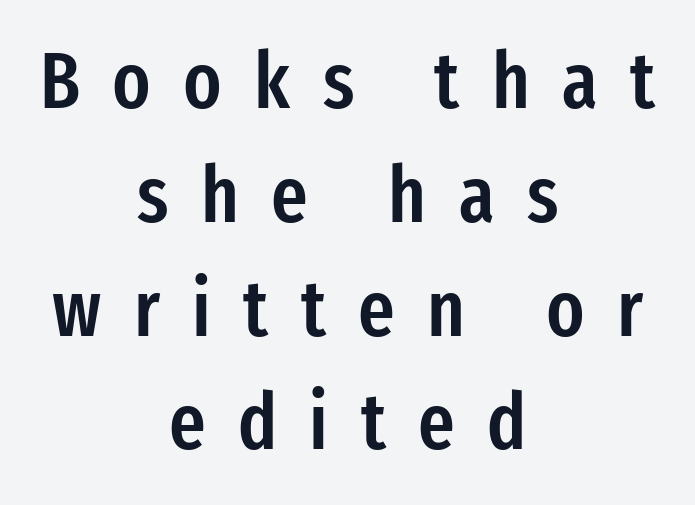
{"serif": "no", "italic": "no", "bold": "semi", "weight": "semibold", "width": "condensed", "stroke_contrast": "low", "x_height": "medium", "monospaced": "no", "underline": "no", "align": "center", "line_spacing": "normal", "line_spacing_ratio": 1.44, "letter_spacing": "wide", "letter_spacing_em": 0.41, "glyph_px": 79}
